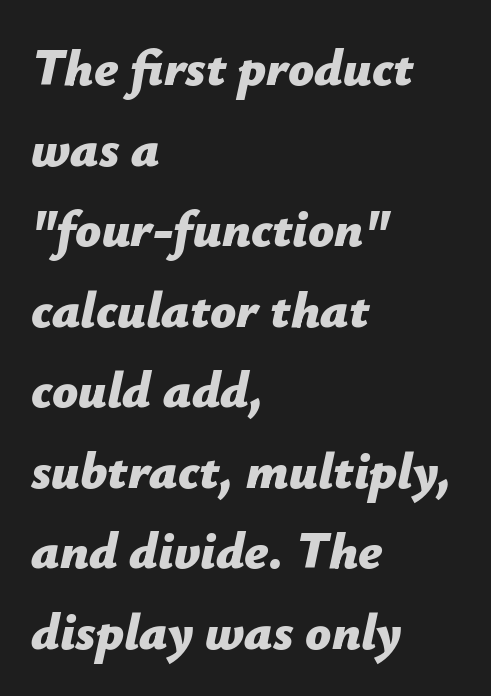
{"italic": "yes", "lean": "right", "slant_degrees": 12, "bold": "yes", "weight": "bold", "width": "normal", "stroke_contrast": "low", "x_height": "medium", "monospaced": "no", "underline": "no", "align": "left", "line_spacing": "normal", "line_spacing_ratio": 1.58, "letter_spacing": "normal", "letter_spacing_em": 0.0, "glyph_px": 51}
